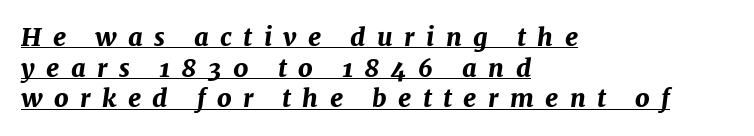
Q: Is the text bold? A: Yes.
Q: Is the text italic (slanted)? A: Yes, it leans right by about 7 degrees.
Q: Is the text underlined? A: Yes.
Q: How is the paragraph aligned? A: Left-aligned.
Q: Is the spacing between letters normal or unusually wide? A: Unusually wide.
